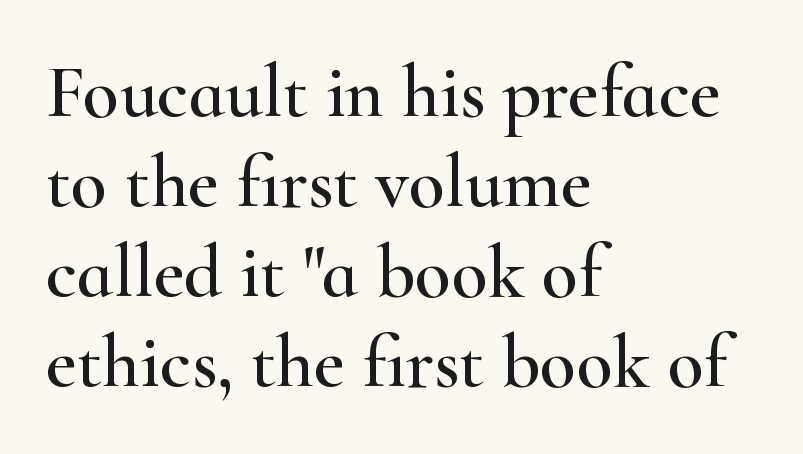
{"serif": "yes", "italic": "no", "width": "wide", "stroke_contrast": "high", "x_height": "small", "monospaced": "no", "underline": "no", "align": "left", "line_spacing_ratio": 1.2, "letter_spacing": "normal", "letter_spacing_em": 0.0, "glyph_px": 75}
